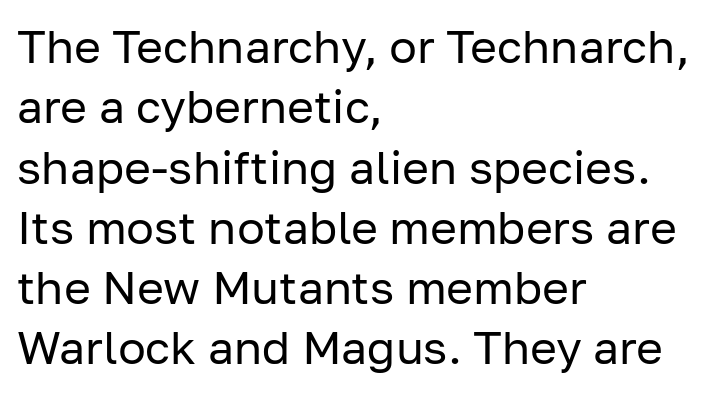
Q: Is the text bold? A: No.
Q: Is the text italic (slanted)? A: No, it is upright.
Q: Is the typeface a serif or a sans-serif typeface? A: Sans-serif.
Q: Is the text underlined? A: No.
Q: How is the paragraph aligned? A: Left-aligned.
Q: Is the spacing between letters normal or unusually wide? A: Normal.
Q: Is the spacing between lines tight, normal or loose? A: Normal.
Q: Width (condensed, normal, or wide)? A: Normal.
Q: Stroke contrast? A: Low.
Q: x-height? A: Medium.
Q: Monospaced? A: No.
